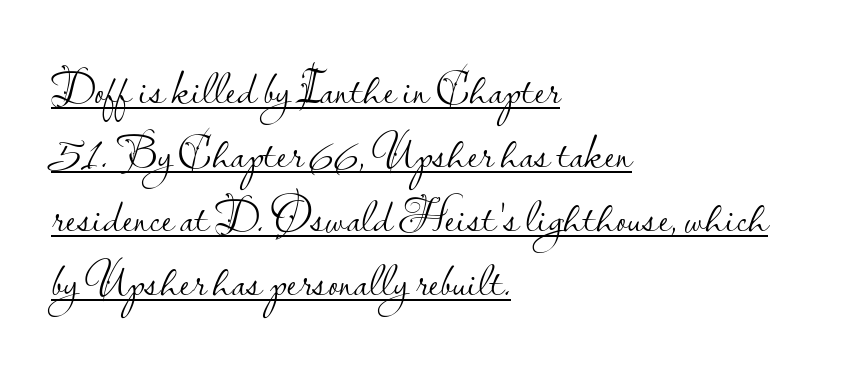
The image shows 47 px light sans-serif type; set left-aligned, normal line spacing (1.36x), normal letter spacing, underlined; low stroke contrast and a small x-height.
